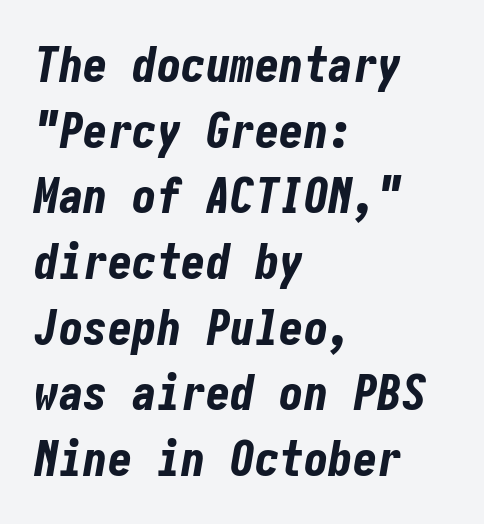
{"italic": "yes", "lean": "right", "slant_degrees": 10, "bold": "yes", "weight": "bold", "width": "condensed", "stroke_contrast": "low", "x_height": "medium", "underline": "no", "align": "left", "line_spacing": "normal", "line_spacing_ratio": 1.34, "letter_spacing": "normal", "letter_spacing_em": 0.0, "glyph_px": 49}
